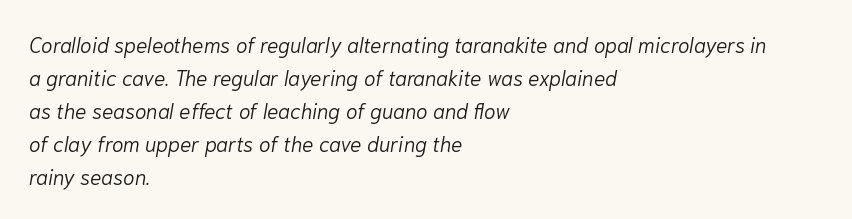
{"italic": "yes", "lean": "right", "slant_degrees": 10, "bold": "no", "underline": "no", "align": "left", "line_spacing": "normal", "line_spacing_ratio": 1.57, "letter_spacing": "normal", "letter_spacing_em": 0.0, "glyph_px": 21}
